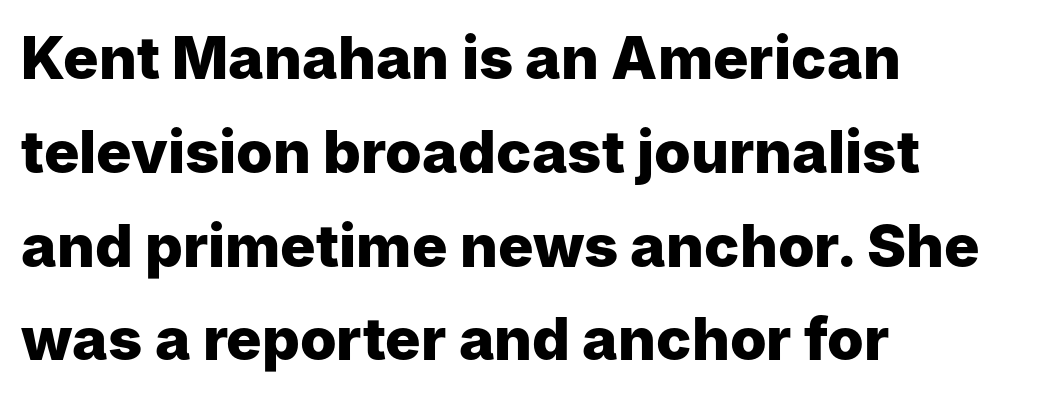
Q: Is the text bold? A: Yes.
Q: Is the text italic (slanted)? A: No, it is upright.
Q: Is the typeface a serif or a sans-serif typeface? A: Sans-serif.
Q: Is the text underlined? A: No.
Q: How is the paragraph aligned? A: Left-aligned.
Q: Is the spacing between letters normal or unusually wide? A: Normal.
Q: Is the spacing between lines tight, normal or loose? A: Normal.
Q: Width (condensed, normal, or wide)? A: Normal.
Q: Stroke contrast? A: Low.
Q: x-height? A: Medium.
Q: Monospaced? A: No.
